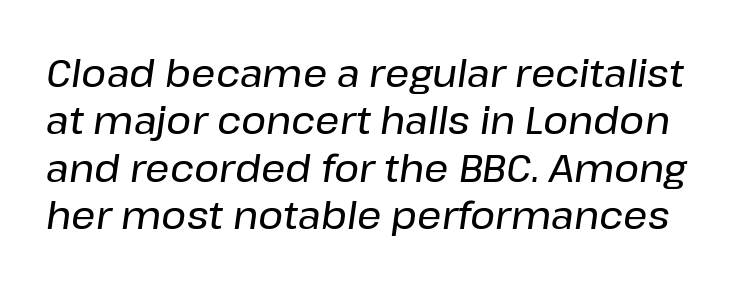
Q: Is the text italic (slanted)? A: Yes, it leans right by about 8 degrees.
Q: Is the text underlined? A: No.
Q: Is the spacing between letters normal or unusually wide? A: Normal.
Q: Is the spacing between lines tight, normal or loose? A: Normal.
Q: Width (condensed, normal, or wide)? A: Normal.
Q: Stroke contrast? A: Low.
Q: x-height? A: Medium.
Q: Monospaced? A: No.
